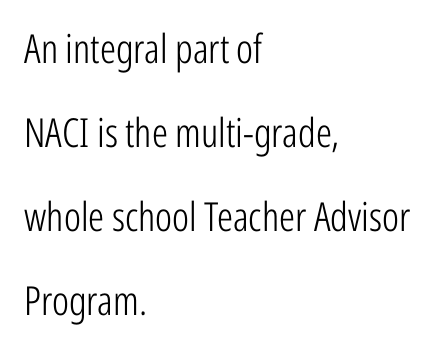
{"serif": "no", "italic": "no", "bold": "no", "weight": "light", "width": "condensed", "stroke_contrast": "low", "x_height": "medium", "monospaced": "no", "underline": "no", "align": "left", "line_spacing": "loose", "line_spacing_ratio": 2.1, "letter_spacing": "normal", "letter_spacing_em": 0.0, "glyph_px": 40}
